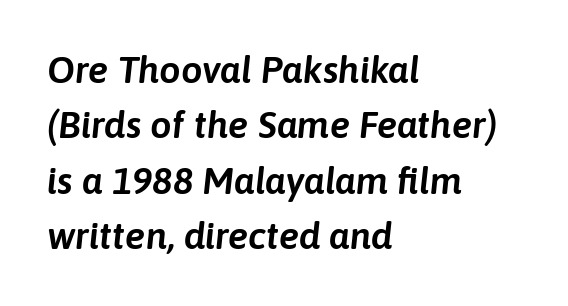
The image shows 38 px text type, italic (leaning right); set left-aligned, normal line spacing (1.46x), normal letter spacing, not underlined; low stroke contrast and a medium x-height.
